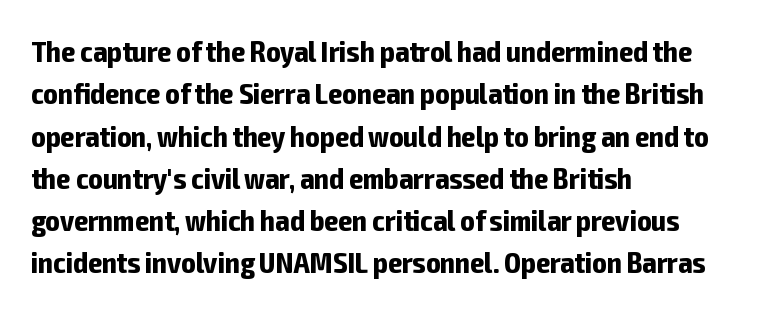
This sample uses a sans-serif face. Summary of vertical rhythm: regular, with standard interline spacing. The strokes are fattened all the way to bold. Posture: upright roman. The letterforms sit shoulder to shoulder at normal distance. Alignment: flush left.
